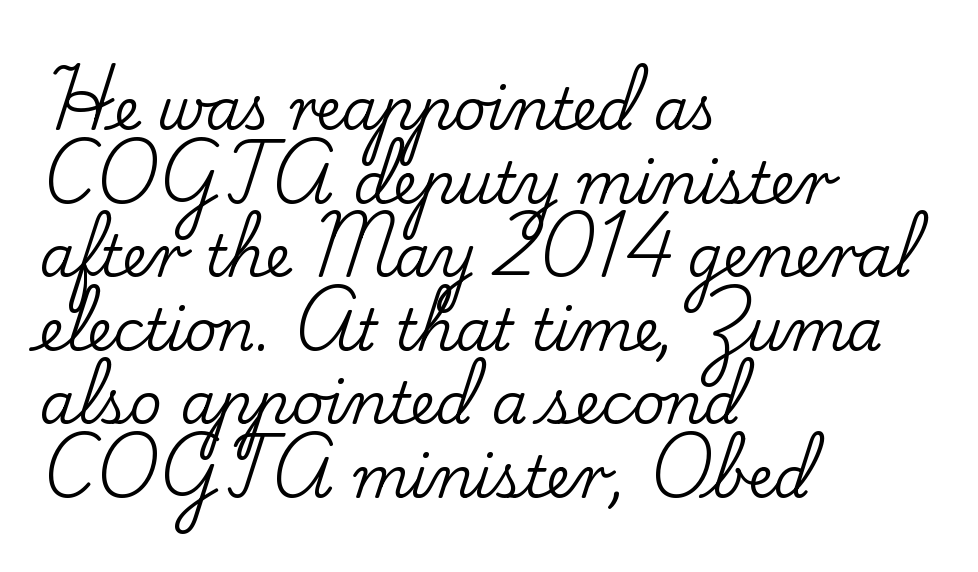
{"serif": "yes", "width": "normal", "stroke_contrast": "low", "x_height": "small", "monospaced": "no", "underline": "no", "align": "left", "line_spacing": "normal", "line_spacing_ratio": 1.29, "letter_spacing": "normal", "letter_spacing_em": 0.0, "glyph_px": 57}
